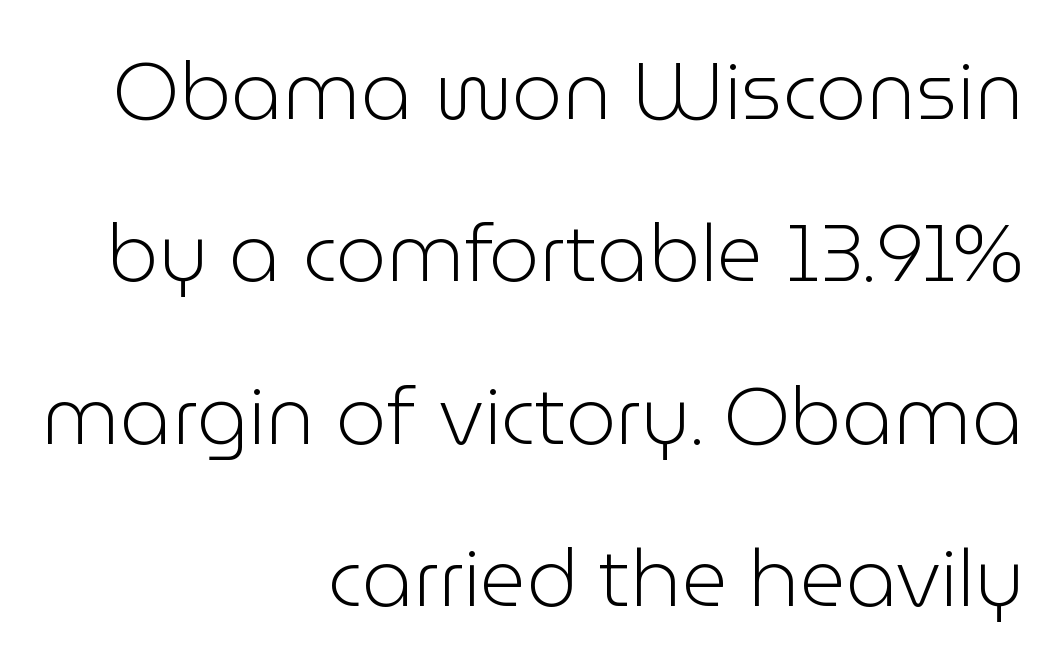
Q: Is the text bold? A: No.
Q: Is the text italic (slanted)? A: No, it is upright.
Q: Is the typeface a serif or a sans-serif typeface? A: Sans-serif.
Q: Is the text underlined? A: No.
Q: How is the paragraph aligned? A: Right-aligned.
Q: Is the spacing between letters normal or unusually wide? A: Normal.
Q: Is the spacing between lines tight, normal or loose? A: Loose.
Q: Width (condensed, normal, or wide)? A: Normal.
Q: Stroke contrast? A: Low.
Q: x-height? A: Medium.
Q: Monospaced? A: No.
